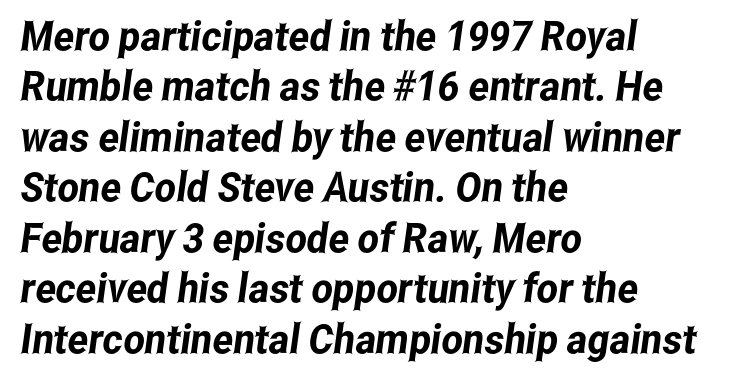
Q: Is the typeface a serif or a sans-serif typeface? A: Sans-serif.
Q: Is the text underlined? A: No.
Q: How is the paragraph aligned? A: Left-aligned.
Q: Is the spacing between letters normal or unusually wide? A: Normal.
Q: Width (condensed, normal, or wide)? A: Condensed.
Q: Stroke contrast? A: Low.
Q: x-height? A: Medium.
Q: Monospaced? A: No.
